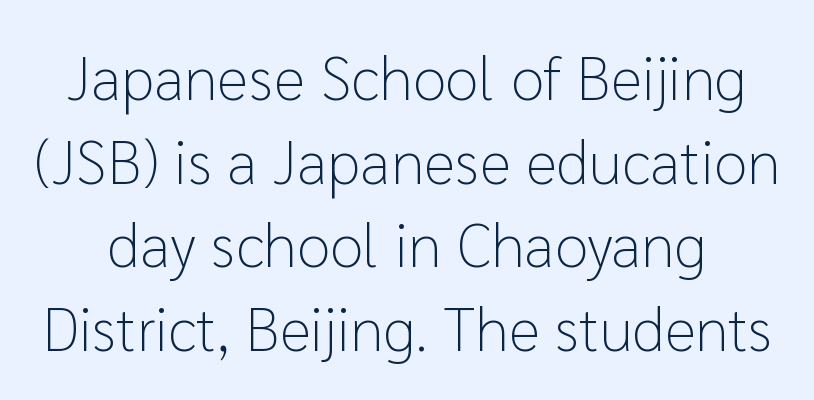
Q: Is the text bold? A: No.
Q: Is the text italic (slanted)? A: No, it is upright.
Q: Is the typeface a serif or a sans-serif typeface? A: Sans-serif.
Q: Is the text underlined? A: No.
Q: Is the spacing between letters normal or unusually wide? A: Normal.
Q: Is the spacing between lines tight, normal or loose? A: Normal.
Q: Width (condensed, normal, or wide)? A: Normal.
Q: Stroke contrast? A: Low.
Q: x-height? A: Medium.
Q: Monospaced? A: No.
